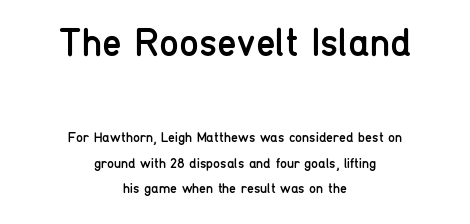
The image shows 40 px regular-weight, condensed sans-serif type, upright; set centered, line spacing 1.81x, normal letter spacing, not underlined; the first (top) block is 2.86x larger; low stroke contrast and a medium x-height.
